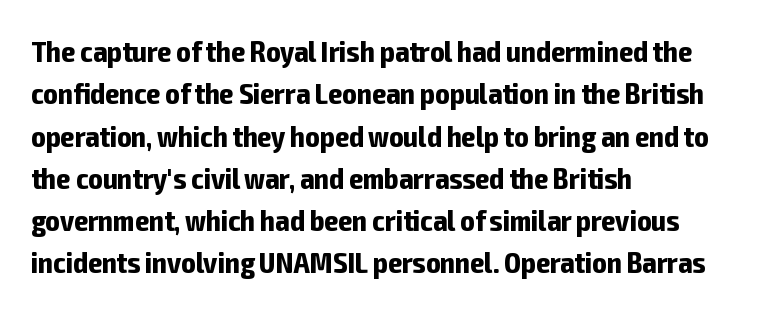
Q: Is the text bold? A: Yes.
Q: Is the text italic (slanted)? A: No, it is upright.
Q: Is the typeface a serif or a sans-serif typeface? A: Sans-serif.
Q: Is the text underlined? A: No.
Q: How is the paragraph aligned? A: Left-aligned.
Q: Is the spacing between letters normal or unusually wide? A: Normal.
Q: Is the spacing between lines tight, normal or loose? A: Normal.
Q: Width (condensed, normal, or wide)? A: Condensed.
Q: Stroke contrast? A: Low.
Q: x-height? A: Medium.
Q: Monospaced? A: No.
